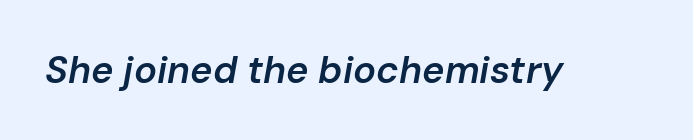
Look at the stroke-to-counter ratio: somewhat heavy, a semibold. Spacing verdict: proportional, widths tailored to each character. Style check: oblique. The gap between lines stays unmarked.
